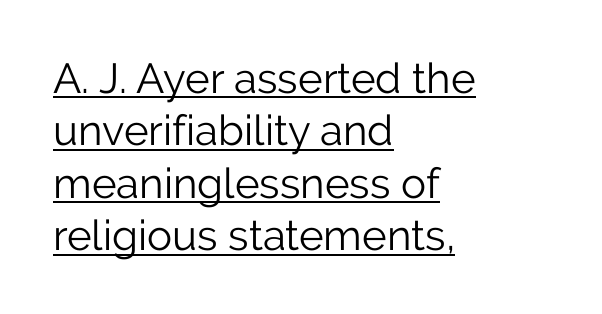
The image shows 42 px light sans-serif type, upright; set left-aligned, normal line spacing (1.25x), normal letter spacing, underlined; low stroke contrast and a medium x-height.
